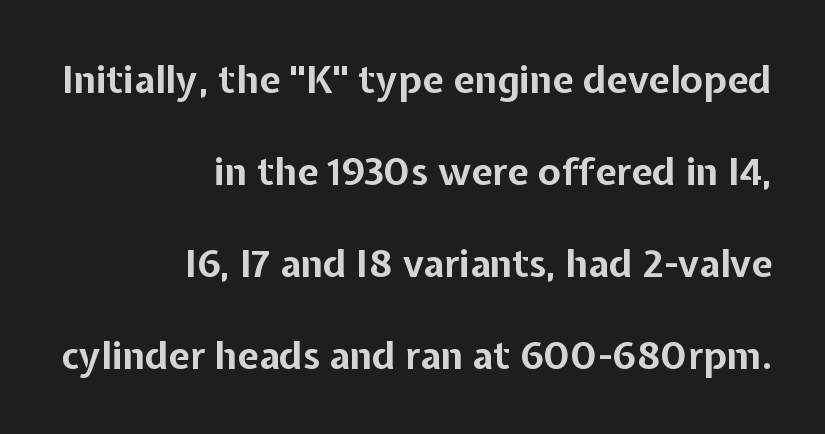
The image shows 38 px bold sans-serif type, upright; set right-aligned, loose line spacing (2.42x), normal letter spacing, not underlined; low stroke contrast and a medium x-height.
